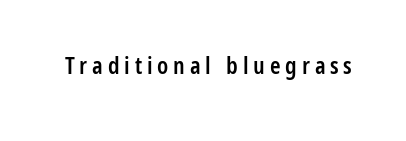
{"italic": "no", "bold": "semi", "underline": "no", "letter_spacing": "wide", "letter_spacing_em": 0.2, "glyph_px": 24}
